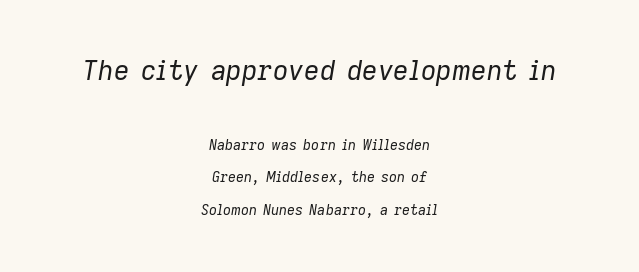
Q: Is the text bold? A: No.
Q: Is the text italic (slanted)? A: Yes, it leans right by about 9 degrees.
Q: Is the text underlined? A: No.
Q: How is the paragraph aligned? A: Centered.
Q: Is the spacing between letters normal or unusually wide? A: Normal.
Q: Is the spacing between lines tight, normal or loose? A: Loose.
Q: Which block of text is set in a larger size, the first (top) or the second (bottom)? A: The first (top) one.
